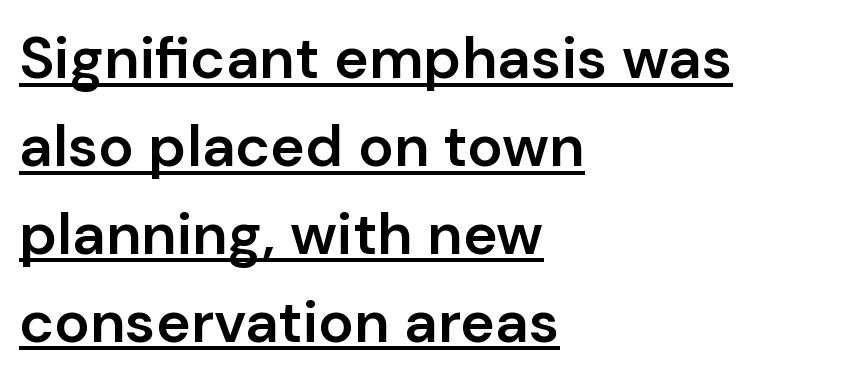
{"serif": "no", "italic": "no", "bold": "semi", "weight": "semibold", "width": "normal", "stroke_contrast": "low", "x_height": "medium", "monospaced": "no", "underline": "yes", "align": "left", "line_spacing": "normal", "line_spacing_ratio": 1.49, "letter_spacing": "normal", "letter_spacing_em": 0.0, "glyph_px": 59}
